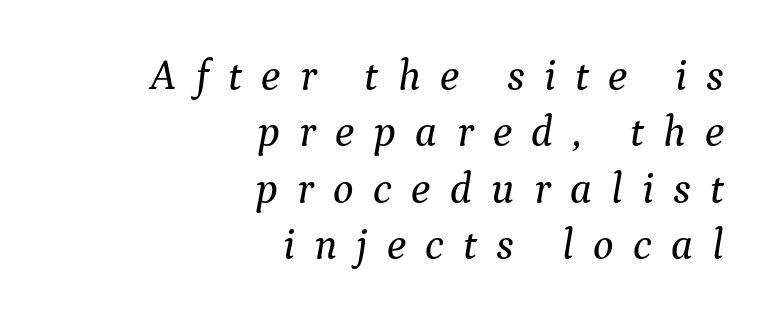
Q: Is the text italic (slanted)? A: Yes, it leans right by about 9 degrees.
Q: Is the typeface a serif or a sans-serif typeface? A: Serif.
Q: Is the text underlined? A: No.
Q: How is the paragraph aligned? A: Right-aligned.
Q: Is the spacing between letters normal or unusually wide? A: Unusually wide.
Q: Is the spacing between lines tight, normal or loose? A: Normal.
Q: Width (condensed, normal, or wide)? A: Normal.
Q: Stroke contrast? A: Medium.
Q: x-height? A: Medium.
Q: Monospaced? A: No.
